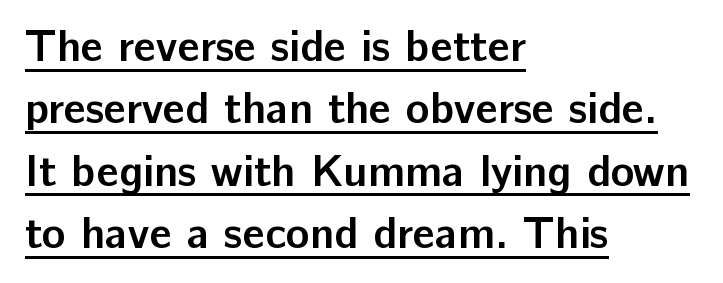
The image shows 44 px semibold sans-serif type, upright; set left-aligned, normal line spacing (1.42x), normal letter spacing, underlined; low stroke contrast and a medium x-height.
